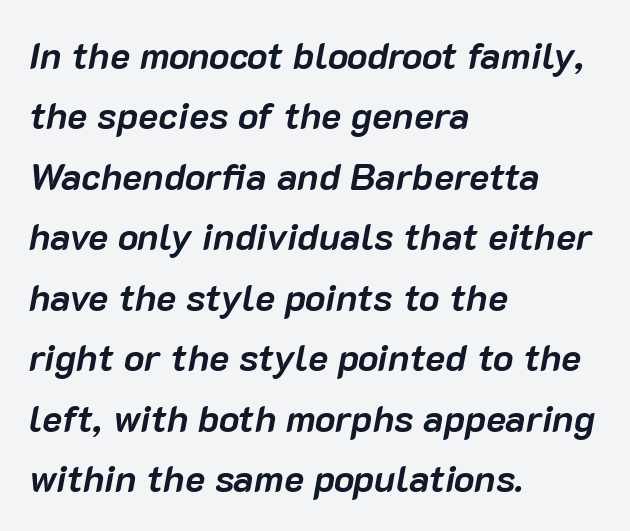
The passage shown is typed in a proportional face where columns would drift. Every row of glyphs begins at an identical x-position on the left. Inter-character spacing is left at the font's built-in metrics. Plenty of ink on the page — the face is bold. Honestly, there is no underline to notice here at all. How would I describe the line gaps? Plain and ordinary.
